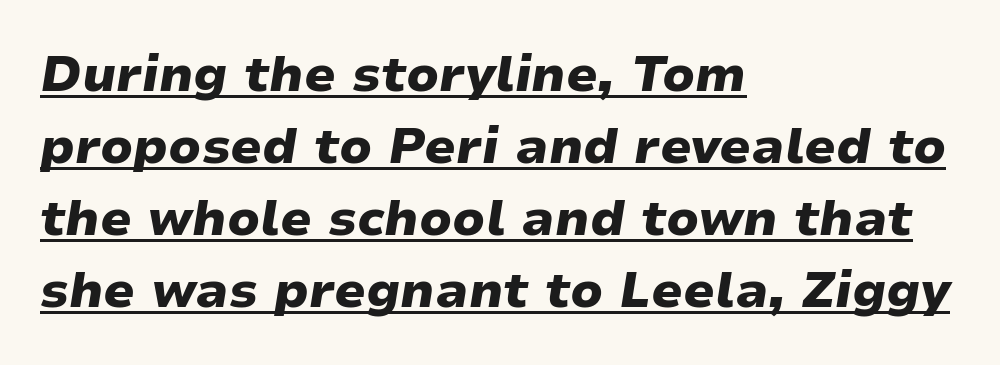
{"italic": "yes", "lean": "right", "slant_degrees": 9, "bold": "yes", "weight": "heavy", "width": "wide", "stroke_contrast": "low", "x_height": "medium", "monospaced": "no", "underline": "yes", "align": "left", "line_spacing": "normal", "line_spacing_ratio": 1.44, "letter_spacing": "normal", "letter_spacing_em": 0.0, "glyph_px": 50}
